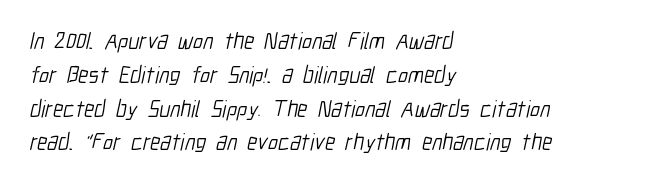
{"bold": "no", "underline": "no", "align": "left", "line_spacing": "normal", "line_spacing_ratio": 1.47, "letter_spacing": "normal", "letter_spacing_em": 0.0, "glyph_px": 23}
